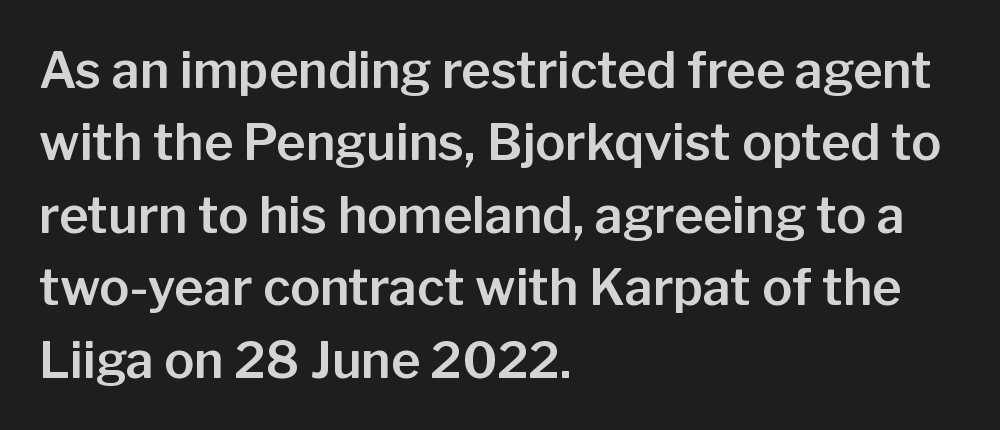
The image shows 50 px sans-serif type, upright; set left-aligned, normal line spacing (1.45x), normal letter spacing, not underlined; low stroke contrast and a medium x-height.
